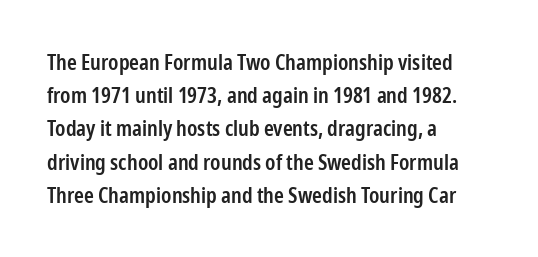
Q: Is the text bold? A: Semi-bold.
Q: Is the text italic (slanted)? A: No, it is upright.
Q: Is the text underlined? A: No.
Q: How is the paragraph aligned? A: Left-aligned.
Q: Is the spacing between letters normal or unusually wide? A: Normal.
Q: Is the spacing between lines tight, normal or loose? A: Normal.
